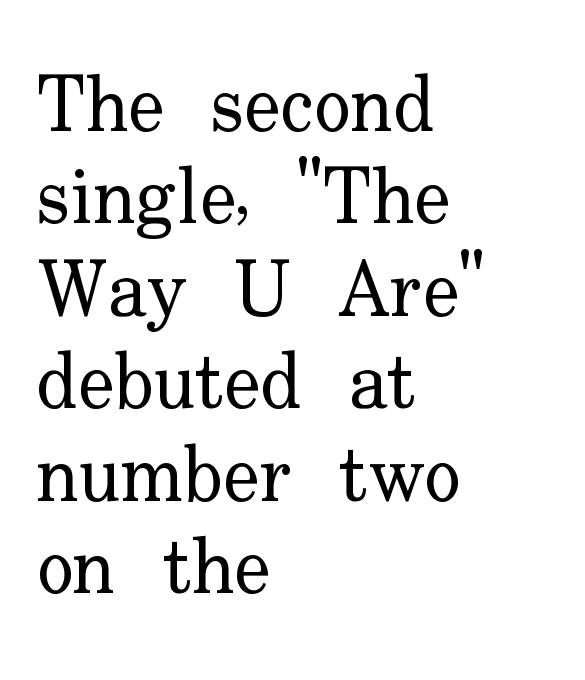
The image shows 77 px regular-weight serif type, upright; set left-aligned, line spacing 1.2x, normal letter spacing, not underlined; low stroke contrast and a small x-height.
